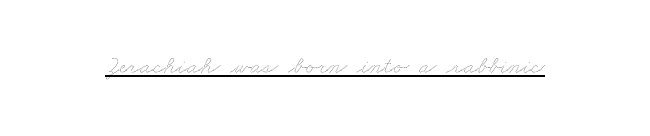
{"bold": "no", "underline": "yes", "letter_spacing": "normal", "letter_spacing_em": 0.0, "glyph_px": 25}
